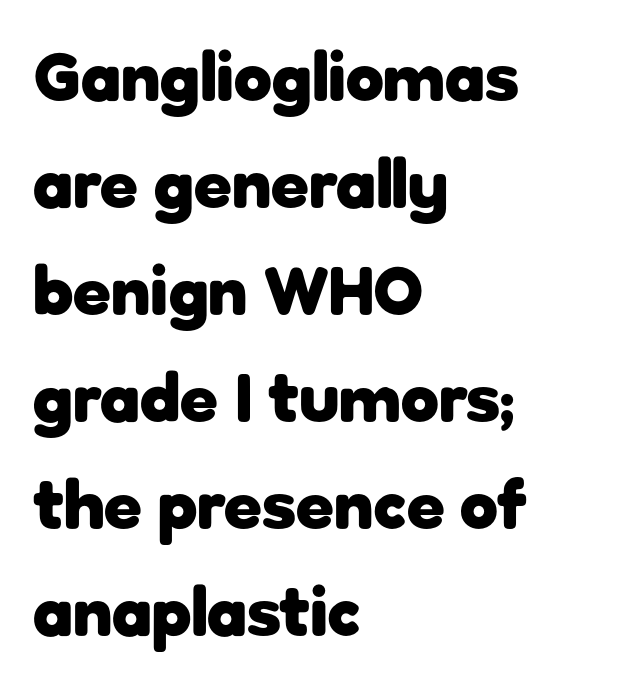
The image shows 69 px heavy sans-serif type, upright; set left-aligned, normal line spacing (1.55x), normal letter spacing, not underlined; low stroke contrast and a medium x-height.
